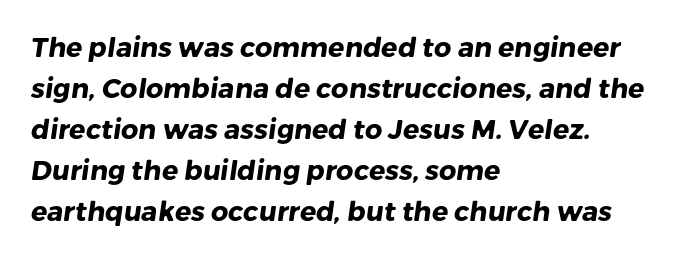
Q: Is the text bold? A: Yes.
Q: Is the text underlined? A: No.
Q: How is the paragraph aligned? A: Left-aligned.
Q: Is the spacing between letters normal or unusually wide? A: Normal.
Q: Is the spacing between lines tight, normal or loose? A: Normal.
